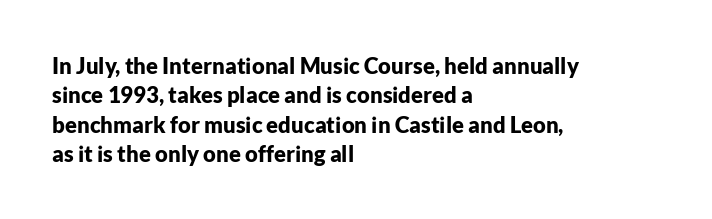
Every character sits straight up, as roman type does. Visually the block forms a straight wall on the left and a jagged coastline on the right. I'd describe the lettering as bold — thick and assertive. Unmarked baselines from the first word to the last.
